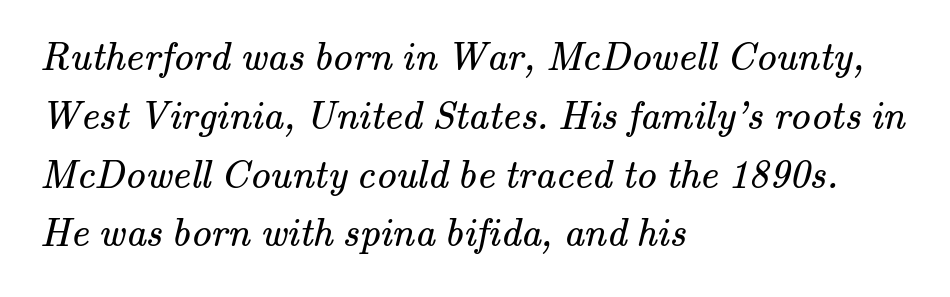
{"serif": "yes", "bold": "no", "weight": "regular", "width": "normal", "stroke_contrast": "medium", "x_height": "small", "monospaced": "no", "underline": "no", "align": "left", "line_spacing": "normal", "line_spacing_ratio": 1.47, "letter_spacing": "normal", "letter_spacing_em": 0.0, "glyph_px": 40}
